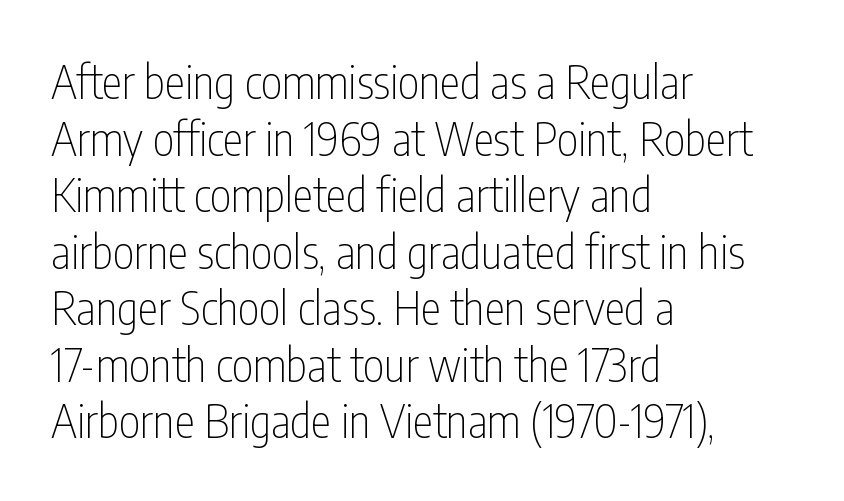
Q: Is the text bold? A: No.
Q: Is the text italic (slanted)? A: No, it is upright.
Q: Is the typeface a serif or a sans-serif typeface? A: Sans-serif.
Q: Is the text underlined? A: No.
Q: How is the paragraph aligned? A: Left-aligned.
Q: Is the spacing between letters normal or unusually wide? A: Normal.
Q: Width (condensed, normal, or wide)? A: Condensed.
Q: Stroke contrast? A: Low.
Q: x-height? A: Medium.
Q: Monospaced? A: No.
